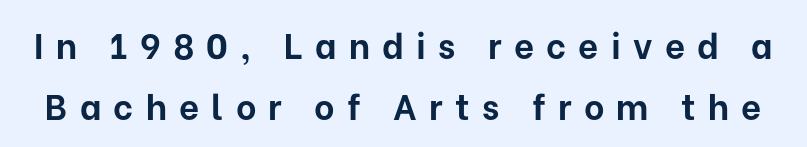
Q: Is the text bold? A: Yes.
Q: Is the text italic (slanted)? A: No, it is upright.
Q: Is the typeface a serif or a sans-serif typeface? A: Sans-serif.
Q: Is the text underlined? A: No.
Q: Is the spacing between letters normal or unusually wide? A: Unusually wide.
Q: Width (condensed, normal, or wide)? A: Normal.
Q: Stroke contrast? A: Low.
Q: x-height? A: Medium.
Q: Monospaced? A: No.
